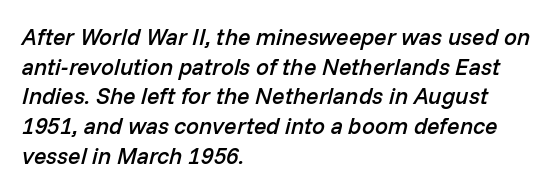
Q: Is the text bold? A: Semi-bold.
Q: Is the text italic (slanted)? A: Yes, it leans right by about 14 degrees.
Q: Is the text underlined? A: No.
Q: How is the paragraph aligned? A: Left-aligned.
Q: Is the spacing between letters normal or unusually wide? A: Normal.
Q: Is the spacing between lines tight, normal or loose? A: Normal.
